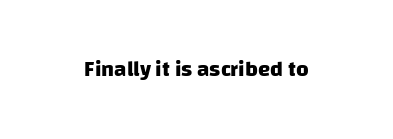
Does extra space separate the letters? No, they use regular spacing. Quick note: underline off. This is heavy type, rendered in bold.
